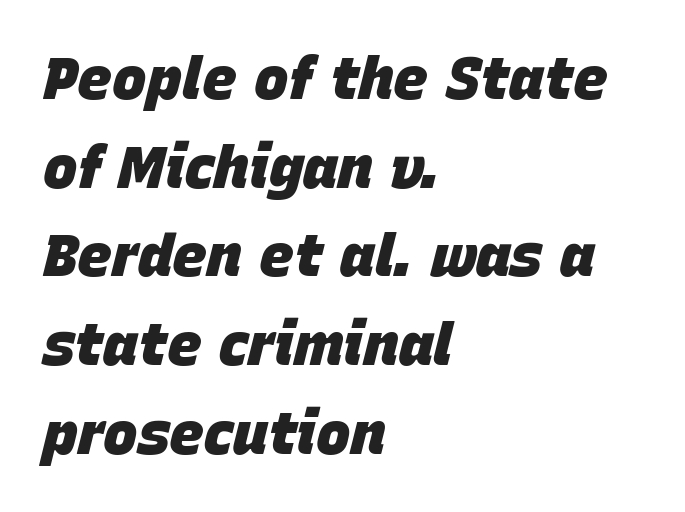
Q: Is the text bold? A: Yes.
Q: Is the text italic (slanted)? A: Yes, it leans right by about 15 degrees.
Q: Is the text underlined? A: No.
Q: How is the paragraph aligned? A: Left-aligned.
Q: Is the spacing between letters normal or unusually wide? A: Normal.
Q: Is the spacing between lines tight, normal or loose? A: Normal.
Q: Width (condensed, normal, or wide)? A: Normal.
Q: Stroke contrast? A: Low.
Q: x-height? A: Large.
Q: Monospaced? A: No.
